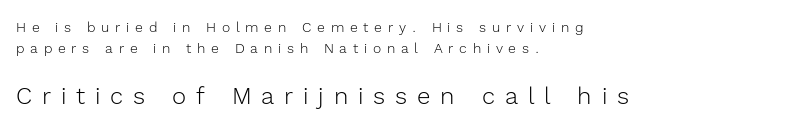
The passage is arranged the way most books set body copy — flush left. Descenders hang freely into open space. Is the type heavy? It reads as light-to-regular instead. Is there much room between lines? A standard amount, neither cramped nor airy. Block two is the big one; block one sits smaller above it. Tall strokes in this sample are plumb rather than angled.
